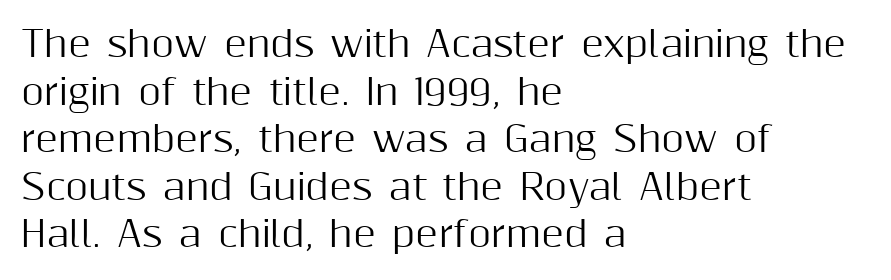
Serif or sans? Sans — the stroke terminals are bare. The rendering uses natural spacing where letterforms have individual widths. The setting favours the left margin, as ordinary paragraphs usually do. The passage shown stacks its lines at a standard gap. Does extra space separate the letters? No, they use regular spacing.
